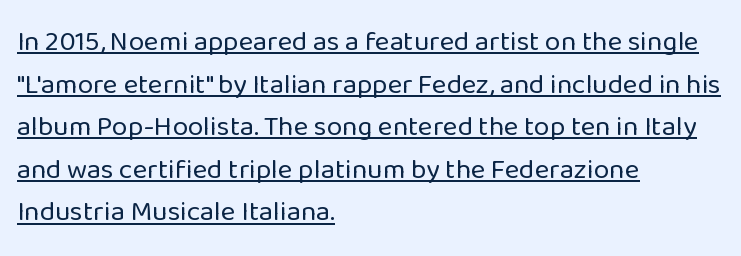
The image shows 28 px regular-weight sans-serif type, upright; set left-aligned, normal line spacing (1.52x), normal letter spacing, underlined; low stroke contrast and a medium x-height.
